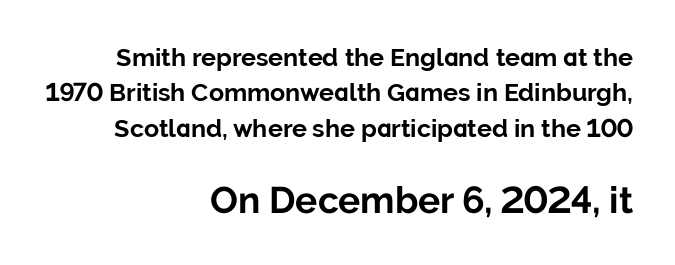
No word sits above an underline. Honestly, the letter spacing is just normal — you wouldn't notice it. Proportional: the letters do not fall into vertical columns. The strokes are fattened all the way to bold.
